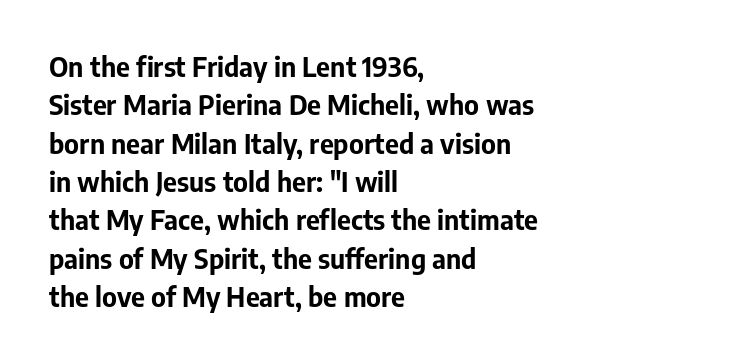
Glyph-to-glyph distance matches everyday printed text. Notice how thick the strokes are: this is what a full bold looks like. A normal amount of white space separates one row of letters from the next. Only glyphs here, with clear space below each row. Vertical strokes here are truly vertical.
